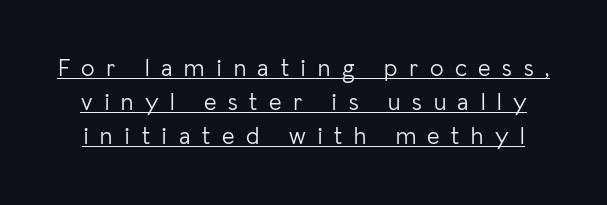
The image shows 24 px text type, upright; set normal line spacing (1.42x), unusually wide letter spacing (+0.48 em), underlined.
